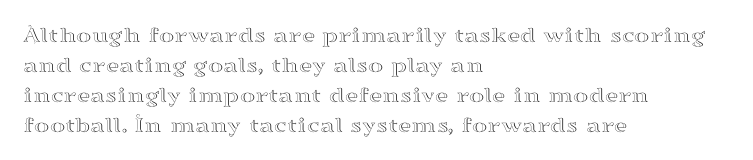
Q: Is the text italic (slanted)? A: No, it is upright.
Q: Is the text underlined? A: No.
Q: How is the paragraph aligned? A: Left-aligned.
Q: Is the spacing between letters normal or unusually wide? A: Normal.
Q: Is the spacing between lines tight, normal or loose? A: Normal.
